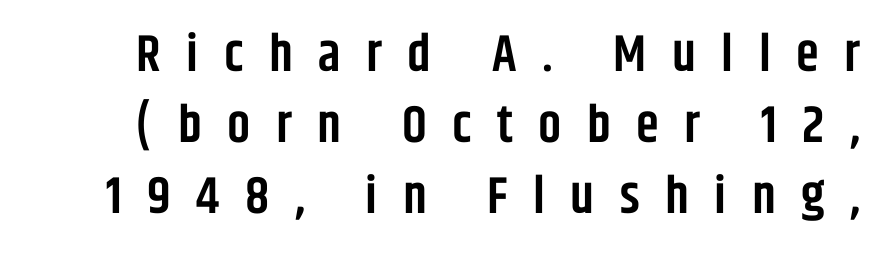
It's the straight-up-and-down kind of type. What stands out about the letter spacing? Its width — letters are far apart. One glance says typical: line gaps are just what's usual. The glyphs are unaccompanied by any horizontal stroke below them. This is the in-between weight designers call semibold or demi.
